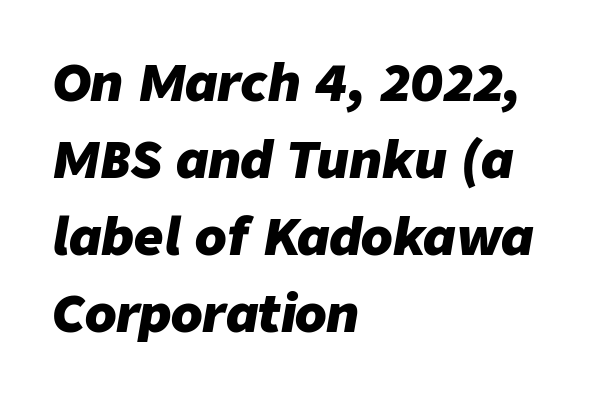
The image shows 51 px heavy type, italic (leaning right); set left-aligned, normal line spacing (1.51x), normal letter spacing, not underlined; low stroke contrast and a medium x-height.
